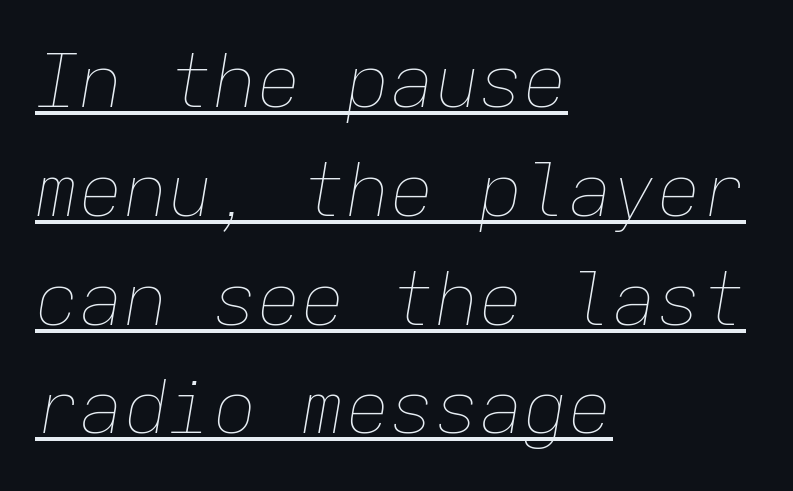
Q: Is the text bold? A: No.
Q: Is the text italic (slanted)? A: Yes, it leans right by about 9 degrees.
Q: Is the text underlined? A: Yes.
Q: How is the paragraph aligned? A: Left-aligned.
Q: Is the spacing between letters normal or unusually wide? A: Normal.
Q: Is the spacing between lines tight, normal or loose? A: Normal.
Q: Width (condensed, normal, or wide)? A: Normal.
Q: Stroke contrast? A: Low.
Q: x-height? A: Medium.
Q: Monospaced? A: Yes.
